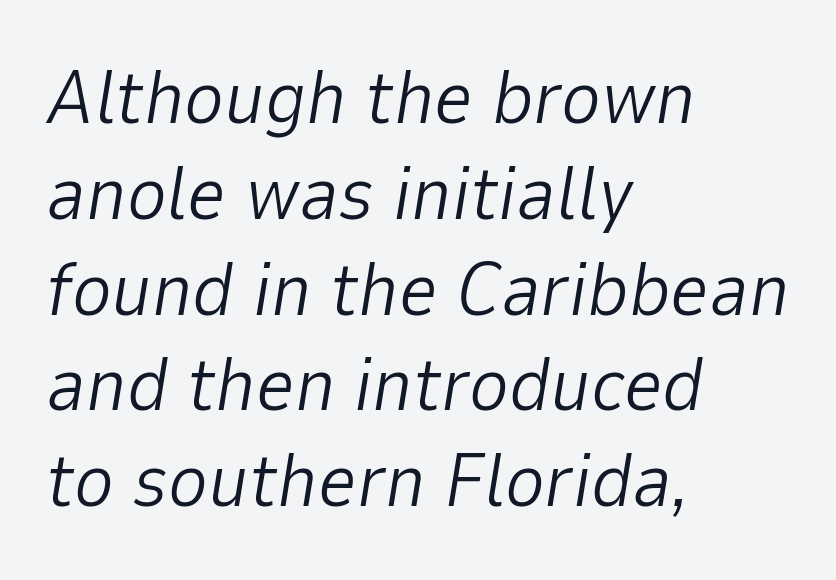
Q: Is the text bold? A: No.
Q: Is the text italic (slanted)? A: Yes, it leans right by about 9 degrees.
Q: Is the text underlined? A: No.
Q: How is the paragraph aligned? A: Left-aligned.
Q: Is the spacing between letters normal or unusually wide? A: Normal.
Q: Is the spacing between lines tight, normal or loose? A: Normal.
Q: Width (condensed, normal, or wide)? A: Normal.
Q: Stroke contrast? A: Low.
Q: x-height? A: Medium.
Q: Monospaced? A: No.
